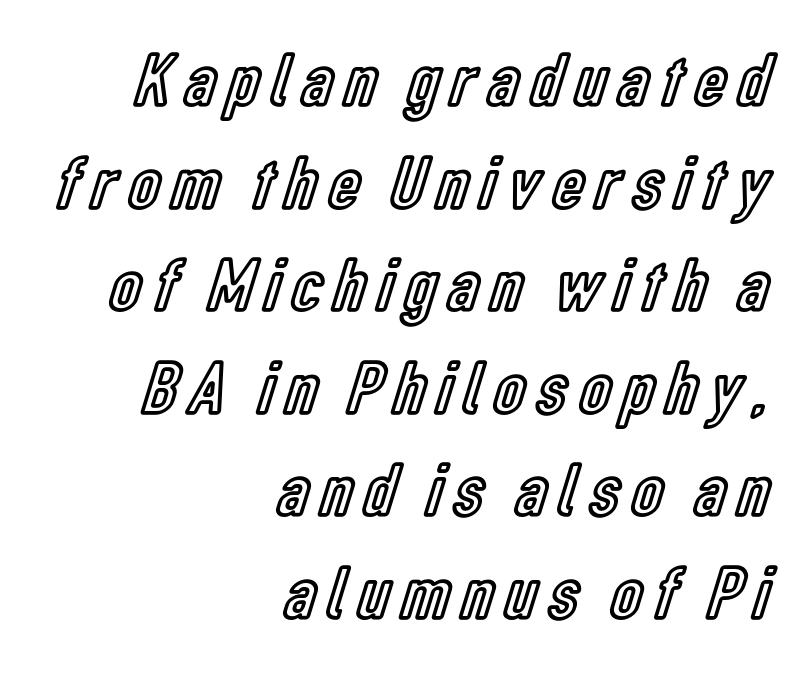
This block has exactly the height ordinary leading produces. The ragged edge is on the left, which tells us the setting is flush right. A bare baseline throughout the passage.
